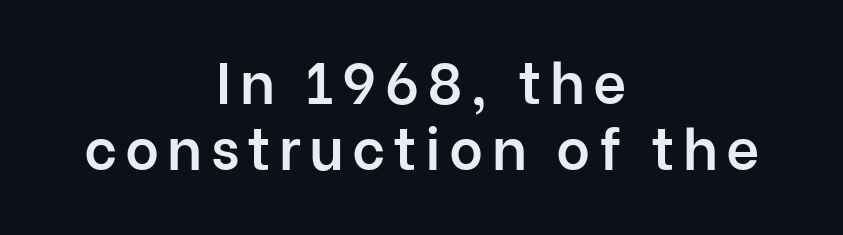
{"serif": "no", "italic": "no", "bold": "semi", "weight": "semibold", "width": "normal", "stroke_contrast": "low", "x_height": "medium", "monospaced": "no", "underline": "no", "align": "center", "line_spacing": "tight", "line_spacing_ratio": 1.14, "glyph_px": 58}
